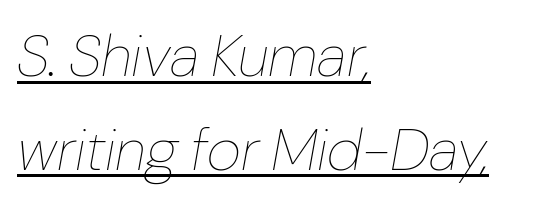
The image shows 59 px thin type, italic (leaning right); set left-aligned, normal line spacing (1.59x), normal letter spacing, underlined; low stroke contrast and a medium x-height.
